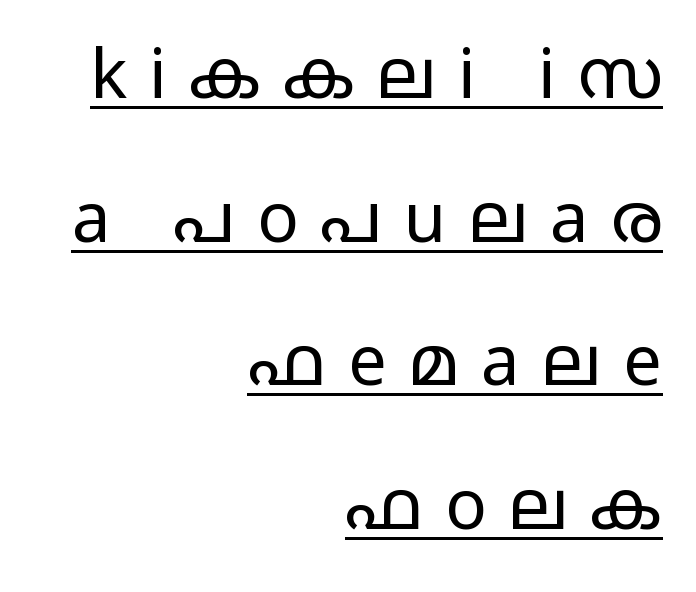
The image shows 69 px regular-weight, wide sans-serif type, upright; set right-aligned, loose line spacing (2.08x), unusually wide letter spacing (+0.32 em), underlined; low stroke contrast and a medium x-height.
